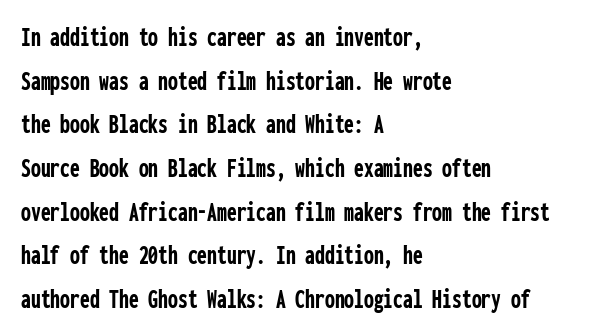
{"serif": "no", "italic": "no", "bold": "yes", "weight": "semibold", "width": "condensed", "stroke_contrast": "low", "x_height": "medium", "monospaced": "yes", "underline": "no", "align": "left", "line_spacing": "normal", "line_spacing_ratio": 1.56, "letter_spacing": "normal", "letter_spacing_em": 0.0, "glyph_px": 28}
